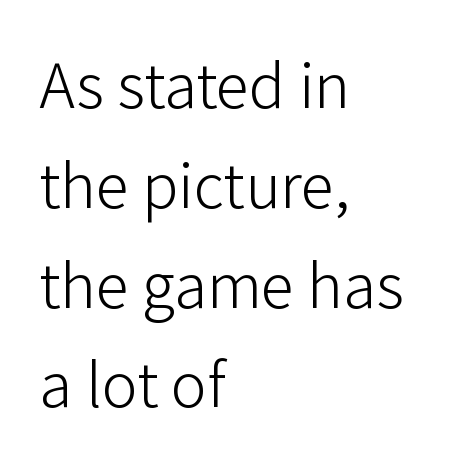
The image shows 67 px light sans-serif type, upright; set left-aligned, normal line spacing (1.49x), normal letter spacing, not underlined; low stroke contrast and a medium x-height.
